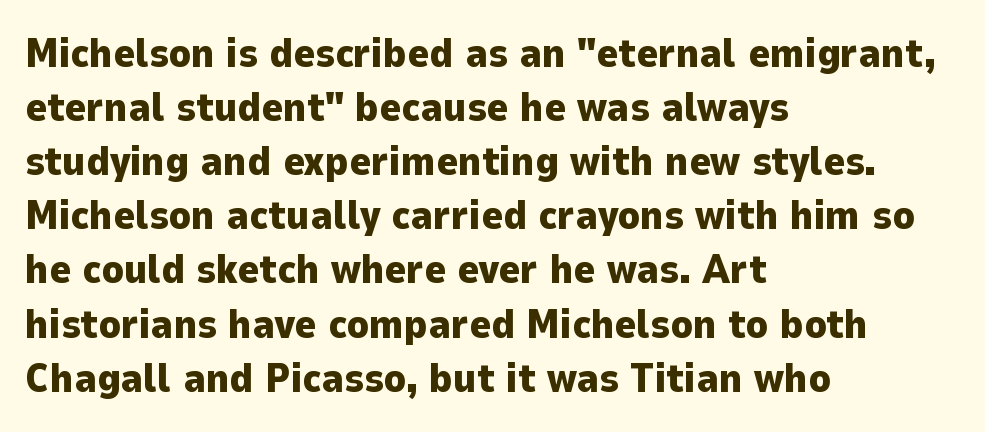
Note: no serifs on the glyphs. The space beneath each line is pristine and unruled. The sample has been set heavy, in full bold. Does extra space separate the letters? No, they use regular spacing.
